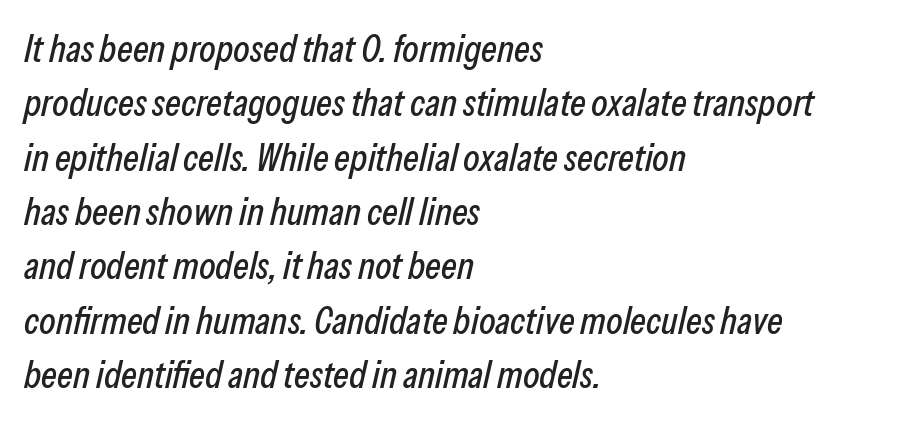
The image shows 38 px condensed type, italic (leaning right); set left-aligned, normal line spacing (1.43x), normal letter spacing, not underlined; low stroke contrast and a medium x-height.
